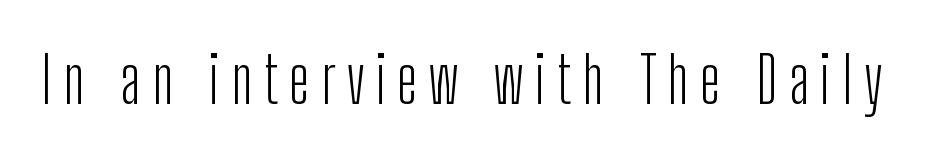
The space beneath each line is pristine and unruled. Is this a fixed-width face? No — the glyphs have proportional, varying widths. The font family rendered here belongs to the sans-serif group. The specimen reads as upright at a glance. Heaviness? Minimal to ordinary, like unemphasized prose.
